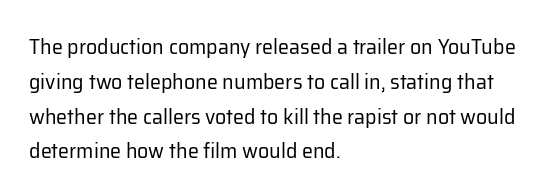
The image shows 22 px text type, upright; set left-aligned, normal line spacing (1.58x), normal letter spacing, not underlined.
